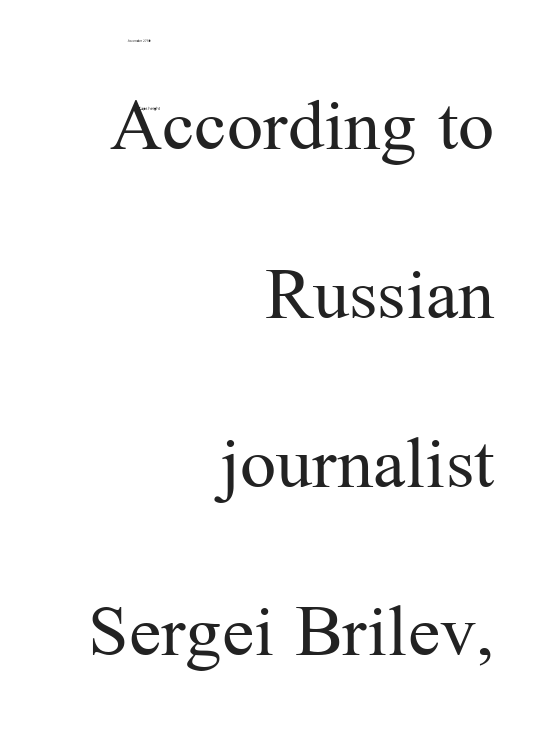
Q: Is the text bold? A: No.
Q: Is the text italic (slanted)? A: No, it is upright.
Q: Is the typeface a serif or a sans-serif typeface? A: Serif.
Q: Is the text underlined? A: No.
Q: How is the paragraph aligned? A: Right-aligned.
Q: Is the spacing between letters normal or unusually wide? A: Normal.
Q: Is the spacing between lines tight, normal or loose? A: Loose.
Q: Width (condensed, normal, or wide)? A: Normal.
Q: Stroke contrast? A: Medium.
Q: x-height? A: Medium.
Q: Monospaced? A: No.
